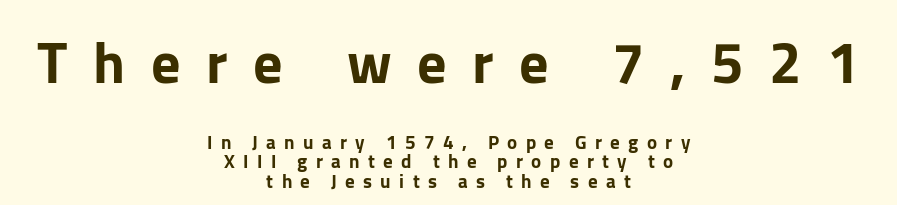
{"serif": "no", "italic": "no", "width": "normal", "stroke_contrast": "low", "x_height": "medium", "monospaced": "no", "underline": "no", "align": "center", "line_spacing": "tight", "line_spacing_ratio": 1.04, "letter_spacing": "wide", "letter_spacing_em": 0.44, "larger_block": "first", "size_ratio": 3.05, "glyph_px": 58}
